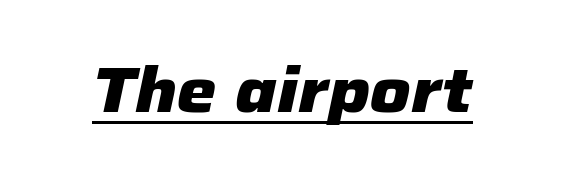
The text carries the slant typical of an italic or oblique font. Compared with an ordinary text face, these strokes are far heavier — a full bold. The face used here is proportionally spaced, like ordinary book or web type. Glyph-to-glyph distance matches everyday printed text.
